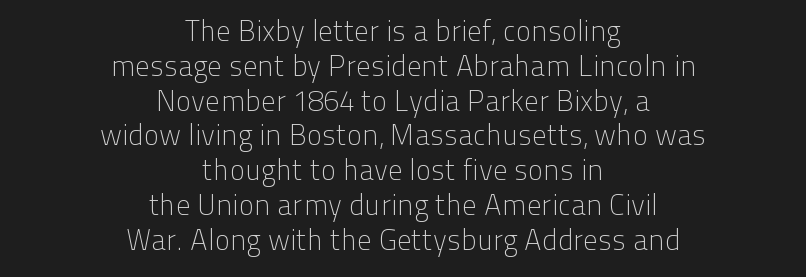
{"serif": "no", "italic": "no", "bold": "no", "weight": "light", "width": "normal", "stroke_contrast": "low", "x_height": "medium", "monospaced": "no", "underline": "no", "align": "center", "line_spacing_ratio": 1.2, "letter_spacing": "normal", "letter_spacing_em": 0.0, "glyph_px": 29}
